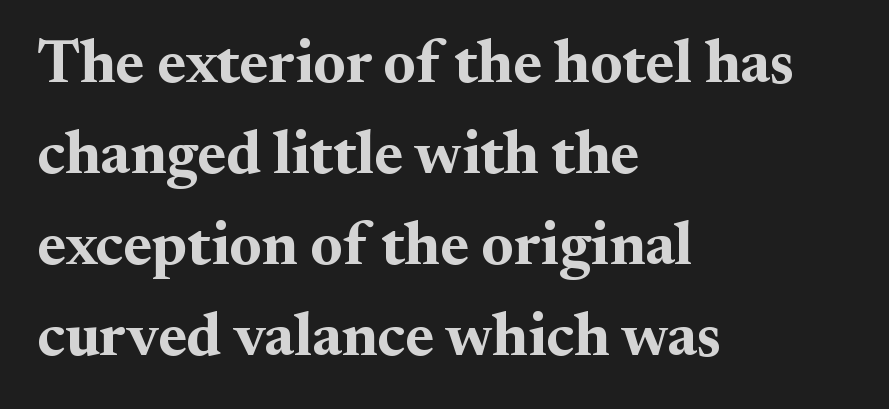
Q: Is the text bold? A: Yes.
Q: Is the text italic (slanted)? A: No, it is upright.
Q: Is the typeface a serif or a sans-serif typeface? A: Serif.
Q: Is the text underlined? A: No.
Q: How is the paragraph aligned? A: Left-aligned.
Q: Is the spacing between letters normal or unusually wide? A: Normal.
Q: Is the spacing between lines tight, normal or loose? A: Normal.
Q: Width (condensed, normal, or wide)? A: Normal.
Q: Stroke contrast? A: Medium.
Q: x-height? A: Small.
Q: Monospaced? A: No.
